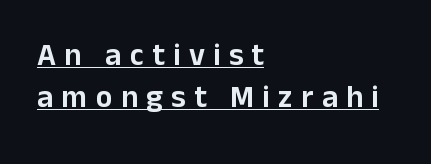
Q: Is the text italic (slanted)? A: No, it is upright.
Q: Is the typeface a serif or a sans-serif typeface? A: Sans-serif.
Q: Is the text underlined? A: Yes.
Q: How is the paragraph aligned? A: Left-aligned.
Q: Is the spacing between letters normal or unusually wide? A: Unusually wide.
Q: Is the spacing between lines tight, normal or loose? A: Normal.
Q: Width (condensed, normal, or wide)? A: Normal.
Q: Stroke contrast? A: Low.
Q: x-height? A: Medium.
Q: Monospaced? A: No.
